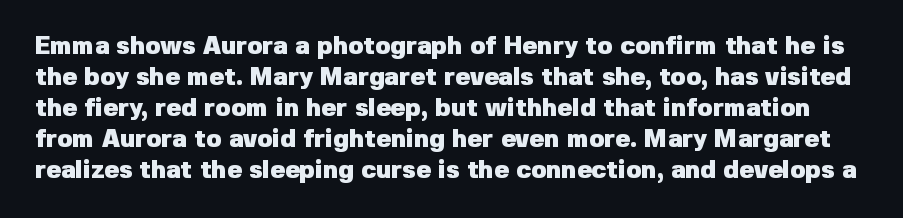
Q: Is the text bold? A: Yes.
Q: Is the text italic (slanted)? A: No, it is upright.
Q: Is the text underlined? A: No.
Q: Is the spacing between letters normal or unusually wide? A: Normal.
